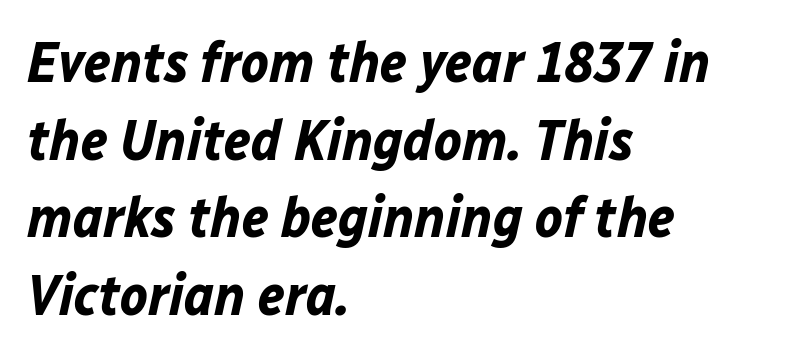
{"italic": "yes", "lean": "right", "slant_degrees": 12, "bold": "yes", "weight": "bold", "width": "normal", "stroke_contrast": "low", "x_height": "medium", "monospaced": "no", "underline": "no", "align": "left", "line_spacing": "normal", "line_spacing_ratio": 1.34, "letter_spacing": "normal", "letter_spacing_em": 0.0, "glyph_px": 58}
